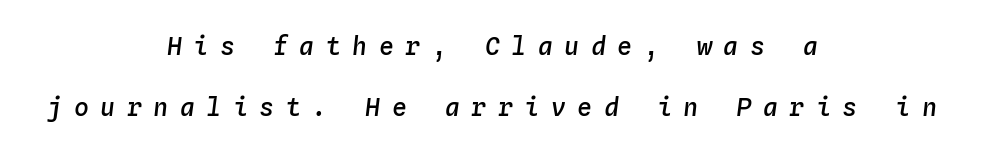
The image shows 25 px text type, italic (leaning right); set centered, loose line spacing (2.45x), unusually wide letter spacing (+0.46 em), not underlined.
